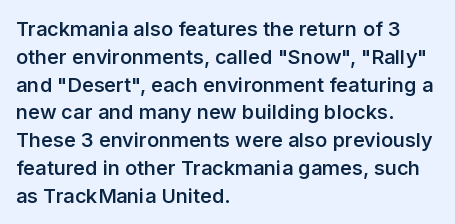
The image shows 20 px text type, upright; set left-aligned, normal line spacing (1.39x), normal letter spacing, not underlined.
